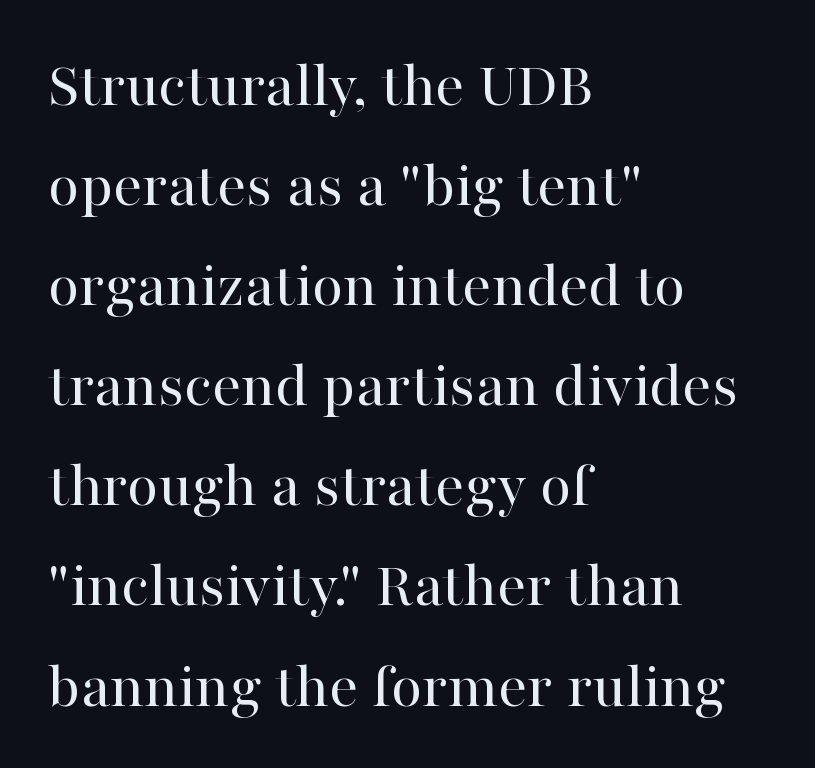
If you measured baseline to baseline, you'd find a middling distance. Heft: none added — not bold. A typesetter would mark this as roman, not italic. Lines of text with bare space underneath. Students, note that the glyphs here touch the page at normal intervals.
